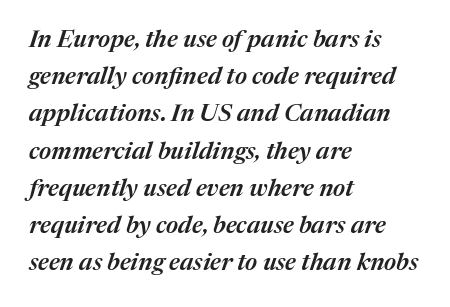
Short and long lines alike share a common starting point at left. The area under the type is left untouched. Stroke thickness is moderately raised; the sample reads as semibold. An italicized treatment has been applied to the whole sample.
